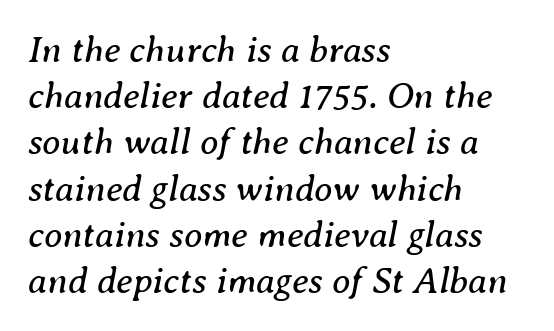
The image shows 37 px regular-weight serif type, italic (leaning right); set left-aligned, normal line spacing (1.25x), normal letter spacing, not underlined; medium stroke contrast and a medium x-height.
